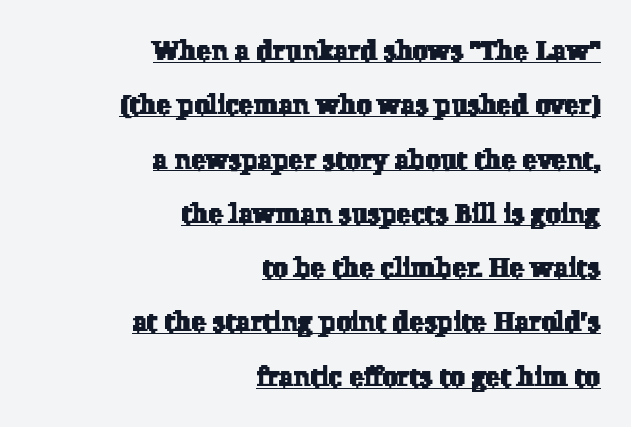
You could call the tracking neutral — neither tight nor loose. Descenders here cross a horizontal rule under the line. The rendering uses a large line-height, opening up the rows. Does the copy run flush right? Yes — the right margin is perfectly even.
